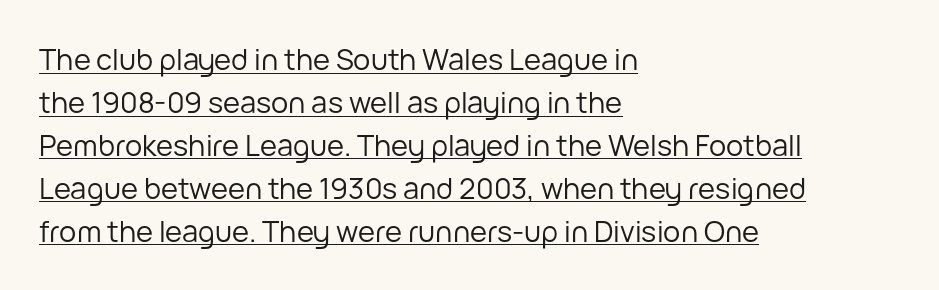
Q: Is the text bold? A: No.
Q: Is the text italic (slanted)? A: No, it is upright.
Q: Is the typeface a serif or a sans-serif typeface? A: Sans-serif.
Q: Is the text underlined? A: Yes.
Q: How is the paragraph aligned? A: Left-aligned.
Q: Is the spacing between letters normal or unusually wide? A: Normal.
Q: Is the spacing between lines tight, normal or loose? A: Normal.
Q: Width (condensed, normal, or wide)? A: Normal.
Q: Stroke contrast? A: Low.
Q: x-height? A: Medium.
Q: Monospaced? A: No.
